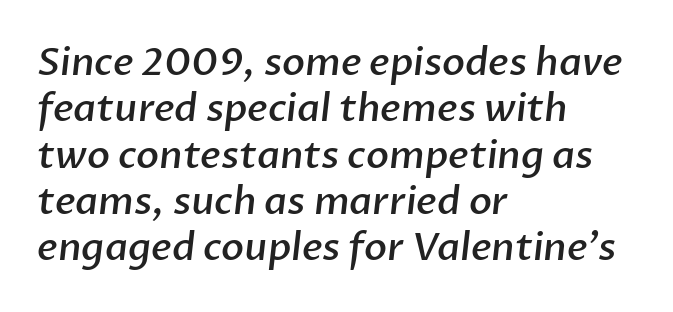
Q: Is the text bold? A: Semi-bold.
Q: Is the typeface a serif or a sans-serif typeface? A: Sans-serif.
Q: Is the text underlined? A: No.
Q: How is the paragraph aligned? A: Left-aligned.
Q: Is the spacing between letters normal or unusually wide? A: Normal.
Q: Width (condensed, normal, or wide)? A: Normal.
Q: Stroke contrast? A: Low.
Q: x-height? A: Medium.
Q: Monospaced? A: No.
